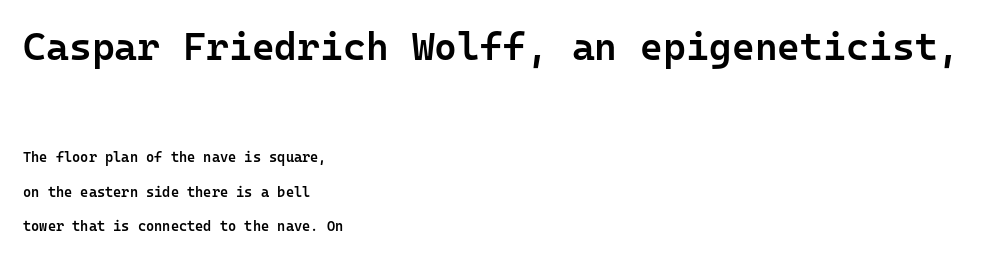
Reading down the column, the eye jumps a long way to each next line. Weight: semibold (demi). It's the straight-up-and-down kind of type. A classic flush-left, rag-right setting is used for this passage. Quick note: underline off. Does the type have serifs? No, each stem ends abruptly.
